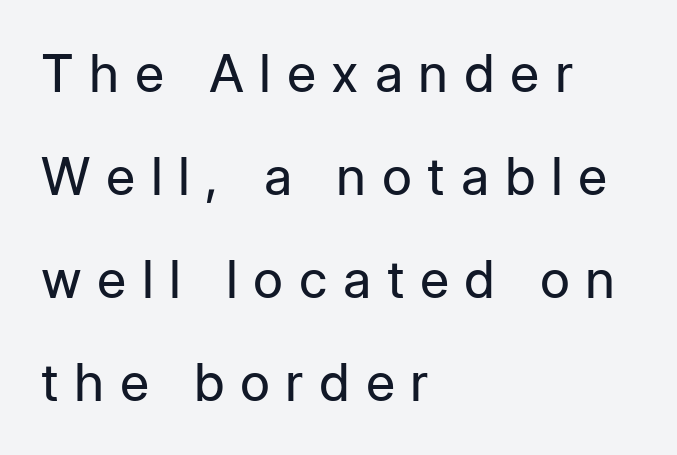
The image shows 52 px regular-weight sans-serif type, upright; set left-aligned, loose line spacing (1.98x), unusually wide letter spacing (+0.3 em), not underlined; low stroke contrast and a medium x-height.
